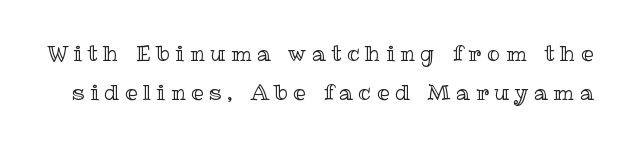
Q: Is the text italic (slanted)? A: No, it is upright.
Q: Is the text underlined? A: No.
Q: Is the spacing between letters normal or unusually wide? A: Unusually wide.
